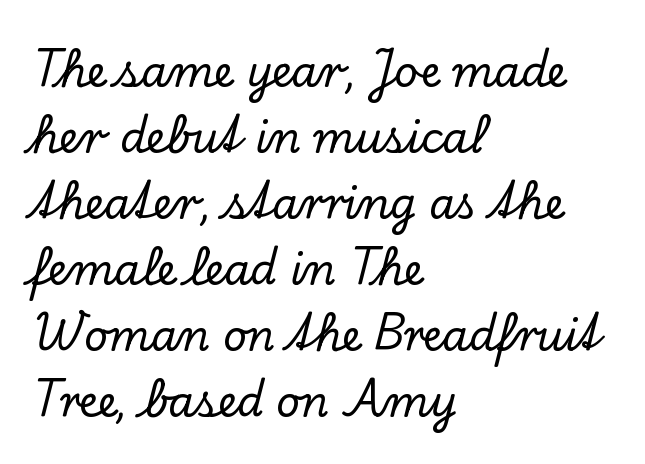
The image shows 42 px serif type; set left-aligned, normal line spacing (1.57x), normal letter spacing, not underlined; low stroke contrast and a small x-height.
